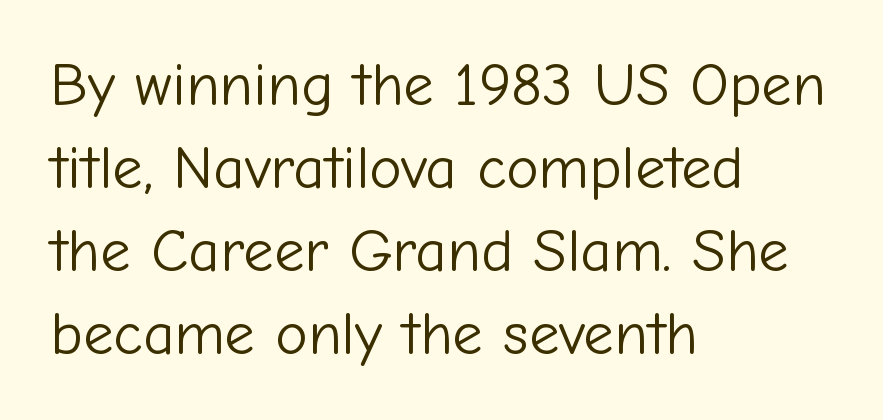
A typesetter would mark this as roman, not italic. Notice how descenders clear the ascenders below comfortably — that's standard leading. The rendering shows plain stroke endings on the letterforms — a sans-serif design. Glyph-to-glyph distance matches everyday printed text.
